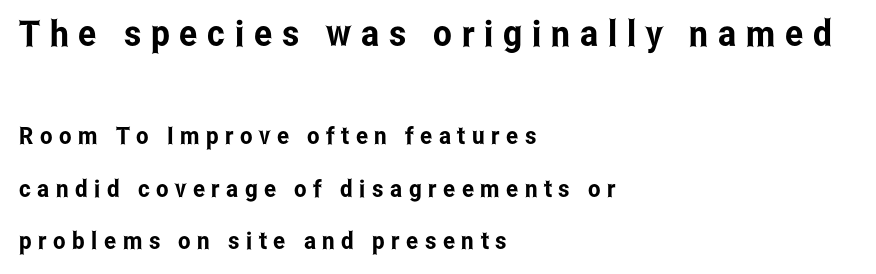
Has an underline been added? It has not. Compare the two chunks: the upper has the greater cap height. Examine the stroke ends and you'll find no serifs. Posture: vertical. Words appear elongated and porous because spacing is wide. A student would call this left alignment; a typographer would say flush left, rag right.
